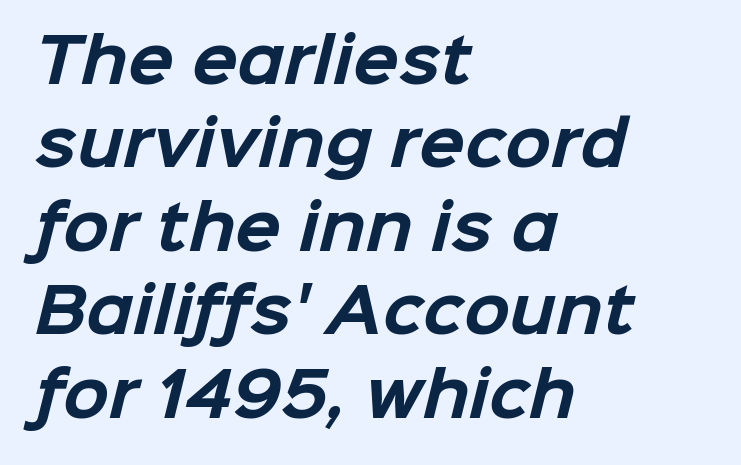
This is sans-serif lettering, the kind often seen on screens and signage. The designer left line spacing at the default. Strokes here are thick enough to call this a true bold. Is the block centered? No — it sits flush against the left margin. Unmarked baselines from the first word to the last.
